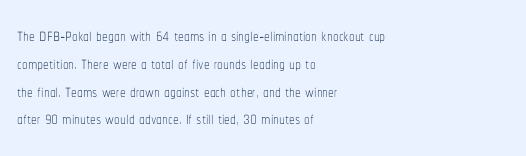
The image shows 23 px text type, upright; set left-aligned, line spacing 1.21x, normal letter spacing, not underlined.
